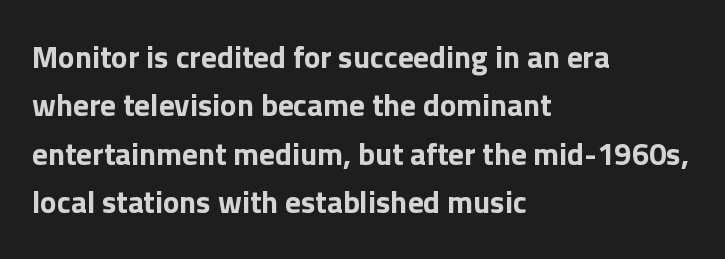
The image shows 31 px bold sans-serif type, upright; set left-aligned, normal line spacing (1.56x), normal letter spacing, not underlined; a medium x-height.
